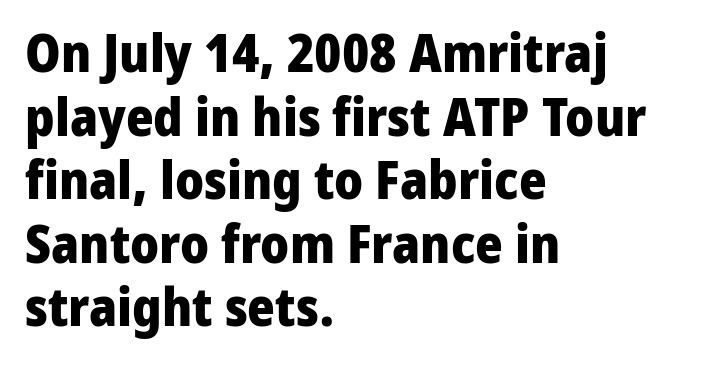
Q: Is the text bold? A: Yes.
Q: Is the text italic (slanted)? A: No, it is upright.
Q: Is the typeface a serif or a sans-serif typeface? A: Sans-serif.
Q: Is the text underlined? A: No.
Q: How is the paragraph aligned? A: Left-aligned.
Q: Is the spacing between letters normal or unusually wide? A: Normal.
Q: Width (condensed, normal, or wide)? A: Normal.
Q: Stroke contrast? A: Low.
Q: x-height? A: Medium.
Q: Monospaced? A: No.
